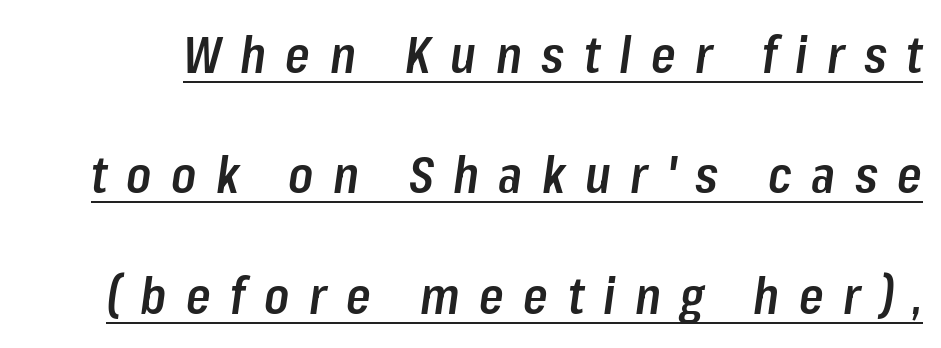
The image shows 50 px semibold, condensed type, italic (leaning right); set loose line spacing (2.41x), unusually wide letter spacing (+0.39 em), underlined; low stroke contrast and a medium x-height.
